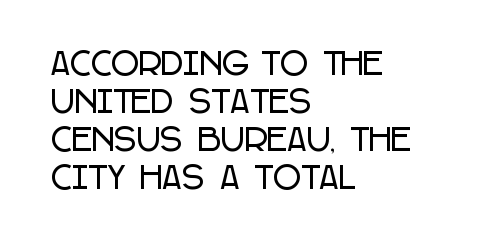
{"serif": "no", "italic": "no", "width": "condensed", "stroke_contrast": "low", "x_height": "large", "monospaced": "no", "underline": "no", "align": "left", "line_spacing": "normal", "line_spacing_ratio": 1.27, "letter_spacing": "normal", "letter_spacing_em": 0.0, "glyph_px": 30}
